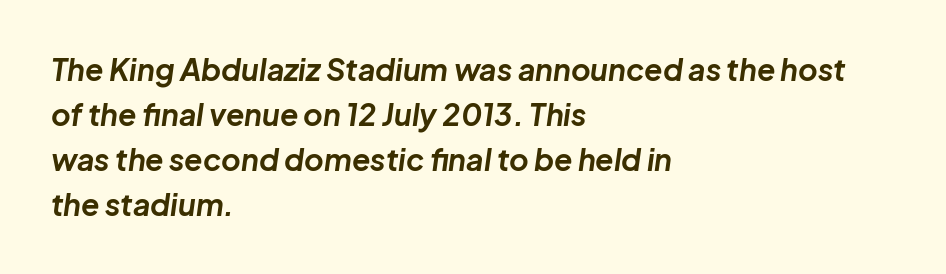
Q: Is the text bold? A: Yes.
Q: Is the text italic (slanted)? A: Yes, it leans right by about 8 degrees.
Q: Is the text underlined? A: No.
Q: How is the paragraph aligned? A: Left-aligned.
Q: Is the spacing between letters normal or unusually wide? A: Normal.
Q: Is the spacing between lines tight, normal or loose? A: Normal.
Q: Width (condensed, normal, or wide)? A: Normal.
Q: Stroke contrast? A: Low.
Q: x-height? A: Medium.
Q: Monospaced? A: No.
